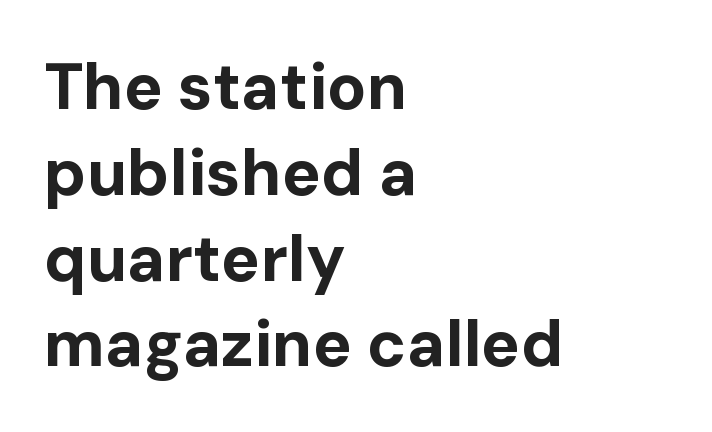
The image shows 65 px bold sans-serif type, upright; set left-aligned, normal line spacing (1.32x), normal letter spacing, not underlined; low stroke contrast and a medium x-height.
